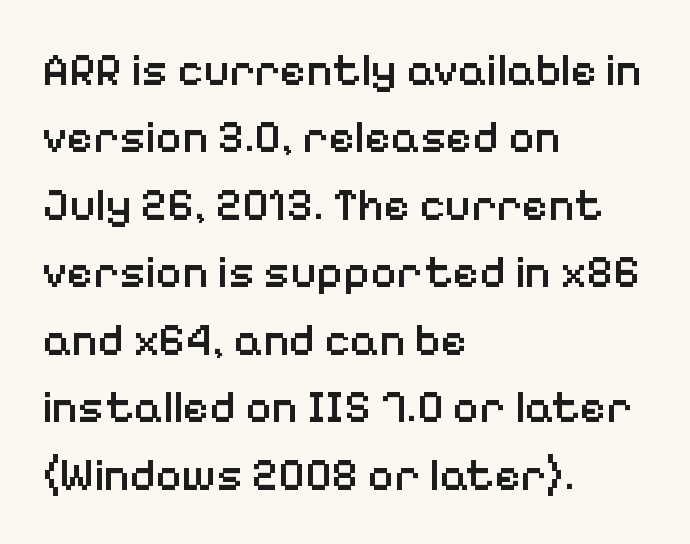
{"serif": "no", "italic": "no", "bold": "semi", "weight": "semibold", "width": "normal", "stroke_contrast": "low", "x_height": "medium", "monospaced": "no", "underline": "no", "align": "left", "line_spacing": "normal", "line_spacing_ratio": 1.5, "letter_spacing": "normal", "letter_spacing_em": 0.0, "glyph_px": 45}
